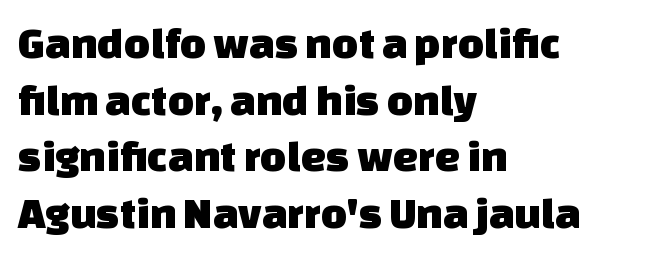
The image shows 45 px sans-serif type; set left-aligned, normal line spacing (1.26x), normal letter spacing, not underlined; low stroke contrast and a large x-height.
